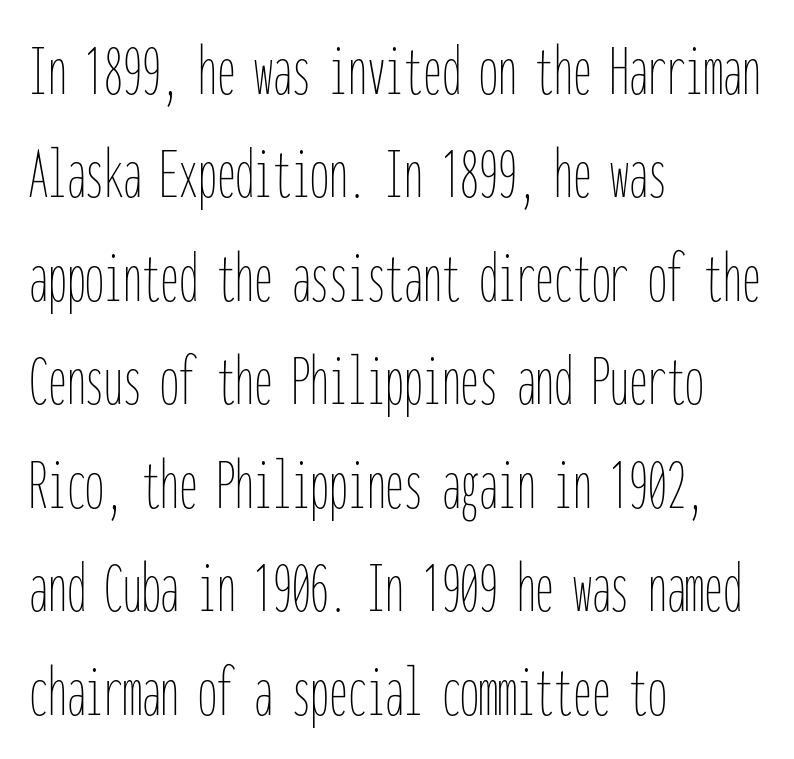
Q: Is the text bold? A: No.
Q: Is the text italic (slanted)? A: No, it is upright.
Q: Is the text underlined? A: No.
Q: How is the paragraph aligned? A: Left-aligned.
Q: Is the spacing between letters normal or unusually wide? A: Normal.
Q: Is the spacing between lines tight, normal or loose? A: Normal.
Q: Width (condensed, normal, or wide)? A: Condensed.
Q: Stroke contrast? A: Low.
Q: x-height? A: Medium.
Q: Monospaced? A: Yes.
